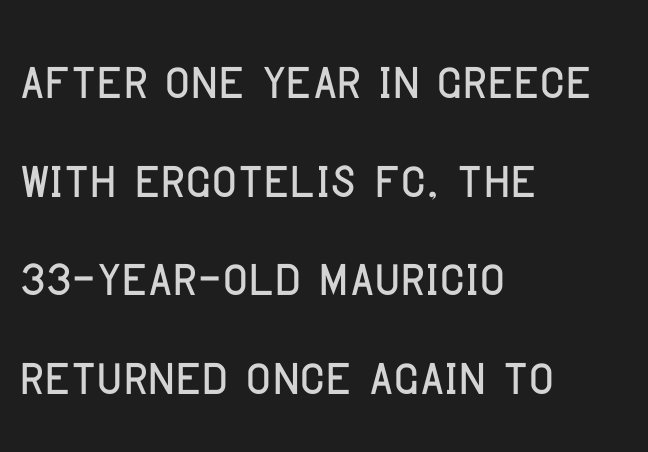
The image shows 69 px condensed sans-serif type, upright; set left-aligned, normal line spacing (1.43x), normal letter spacing, not underlined; low stroke contrast and a large x-height.
